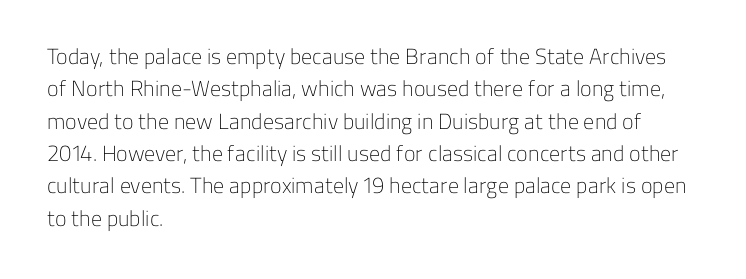
Does extra space separate the letters? No, they use regular spacing. Compared with a typical body face, this is equally light or lighter still. Casual observation: everything's shoved over to the left. This sample keeps an unexceptional amount of space between lines.
